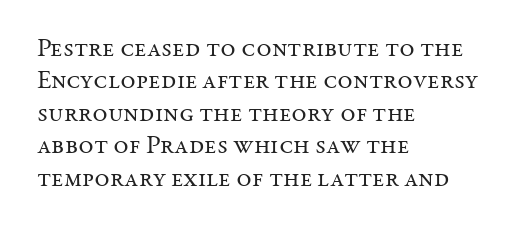
{"italic": "no", "bold": "no", "underline": "no", "align": "left", "line_spacing": "normal", "line_spacing_ratio": 1.25, "letter_spacing": "normal", "letter_spacing_em": 0.0, "glyph_px": 26}
